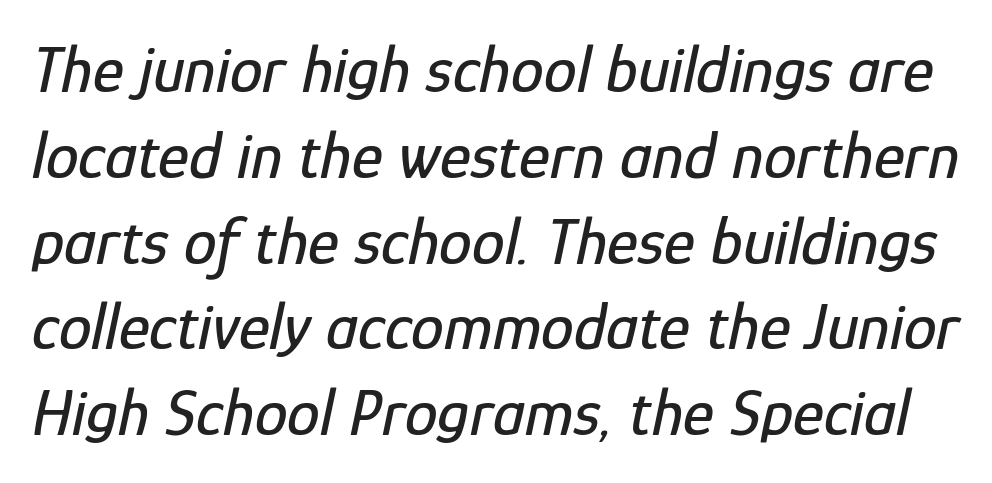
Plain, unruled lines of type. The passage shown has conventional tracking throughout. Do the characters align in a grid? No, the font is proportional. Line spacing here is normal. Slant detected: the letters are inclined.
